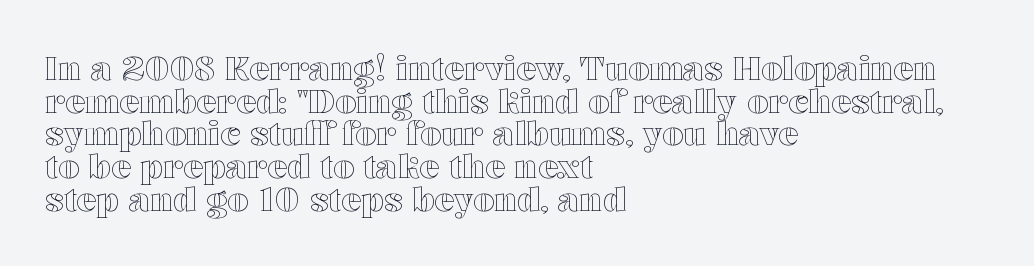
Q: Is the text italic (slanted)? A: No, it is upright.
Q: Is the text underlined? A: No.
Q: How is the paragraph aligned? A: Left-aligned.
Q: Is the spacing between letters normal or unusually wide? A: Normal.
Q: Is the spacing between lines tight, normal or loose? A: Tight.
Q: Width (condensed, normal, or wide)? A: Wide.
Q: x-height? A: Medium.
Q: Monospaced? A: No.
